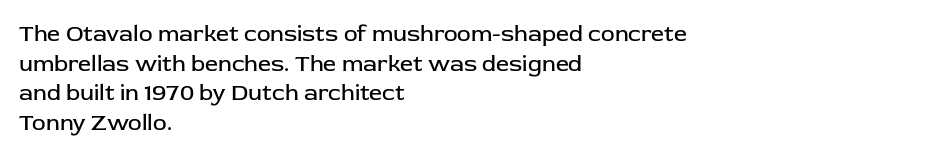
{"italic": "no", "bold": "no", "underline": "no", "align": "left", "line_spacing": "normal", "line_spacing_ratio": 1.29, "letter_spacing": "normal", "letter_spacing_em": 0.0, "glyph_px": 23}
